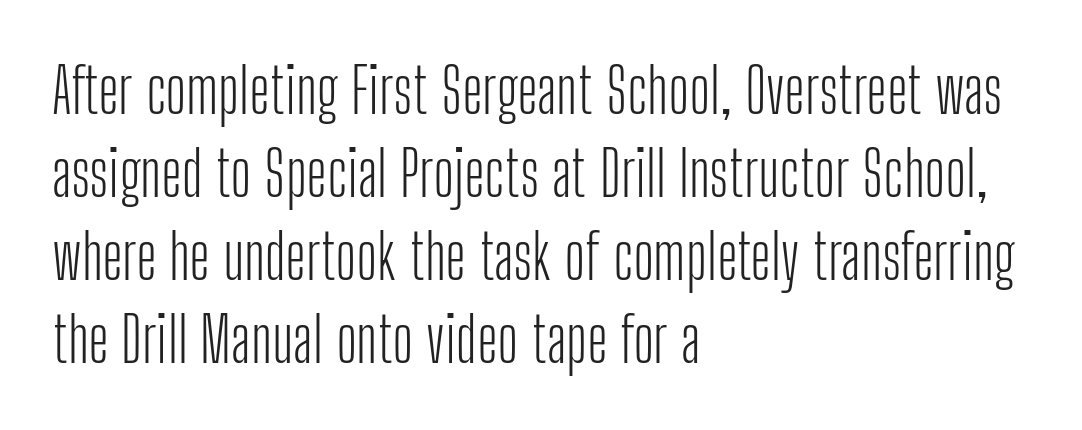
The image shows 63 px light, condensed sans-serif type, upright; set left-aligned, normal line spacing (1.32x), normal letter spacing, not underlined; low stroke contrast and a medium x-height.
